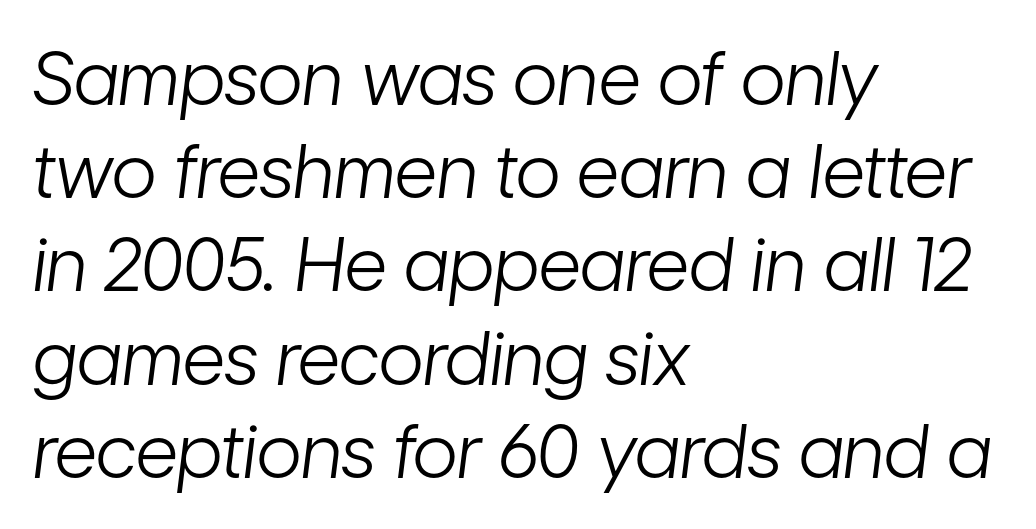
{"italic": "yes", "lean": "right", "slant_degrees": 7, "bold": "no", "weight": "light", "width": "condensed", "stroke_contrast": "low", "x_height": "medium", "monospaced": "no", "underline": "no", "align": "left", "line_spacing": "normal", "line_spacing_ratio": 1.26, "letter_spacing": "normal", "letter_spacing_em": 0.0, "glyph_px": 74}
